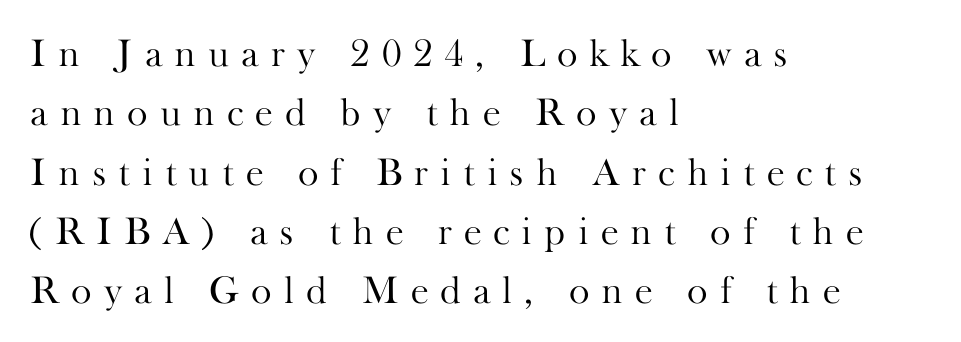
{"serif": "yes", "italic": "no", "bold": "no", "weight": "light", "width": "normal", "stroke_contrast": "high", "x_height": "small", "monospaced": "no", "underline": "no", "align": "left", "line_spacing": "normal", "line_spacing_ratio": 1.52, "letter_spacing": "wide", "letter_spacing_em": 0.31, "glyph_px": 39}
